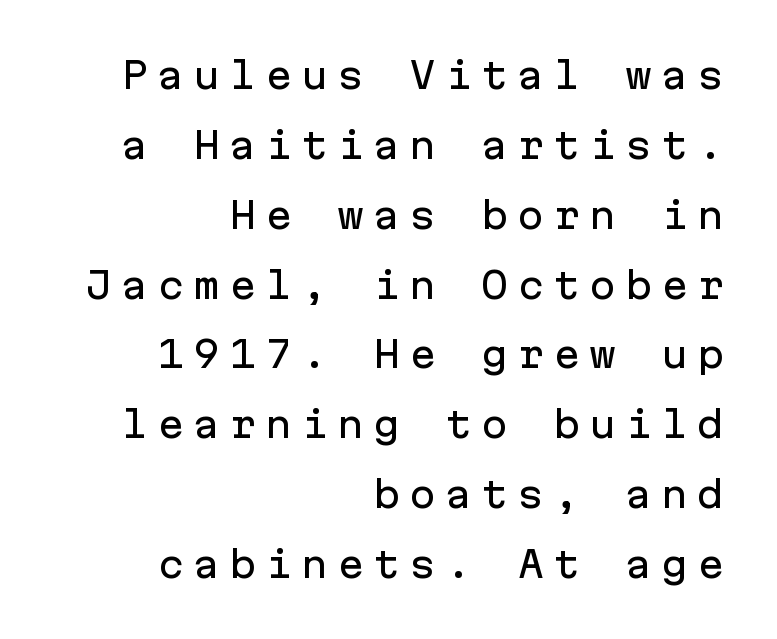
This sample is right-justified, so line beginnings fall wherever the words allow. The passage shown is typeset with a sans-serif family. Compared with typical body copy, the letter spacing here is much looser. The lettering stays uniformly vertical, giving the passage a roman look.
